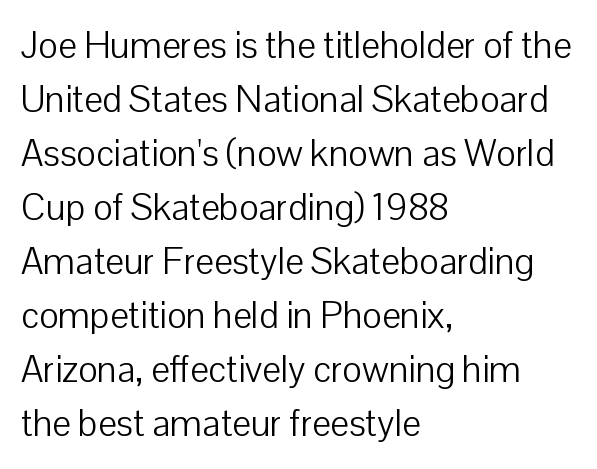
Q: Is the text bold? A: No.
Q: Is the text italic (slanted)? A: No, it is upright.
Q: Is the typeface a serif or a sans-serif typeface? A: Sans-serif.
Q: Is the text underlined? A: No.
Q: How is the paragraph aligned? A: Left-aligned.
Q: Is the spacing between letters normal or unusually wide? A: Normal.
Q: Is the spacing between lines tight, normal or loose? A: Normal.
Q: Width (condensed, normal, or wide)? A: Normal.
Q: Stroke contrast? A: Low.
Q: x-height? A: Medium.
Q: Monospaced? A: No.
